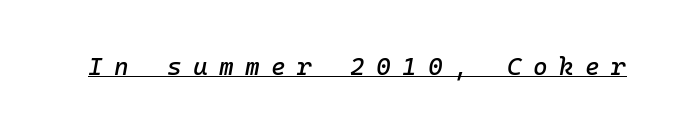
{"italic": "yes", "lean": "right", "slant_degrees": 10, "underline": "yes", "letter_spacing": "wide", "letter_spacing_em": 0.46, "glyph_px": 25}
